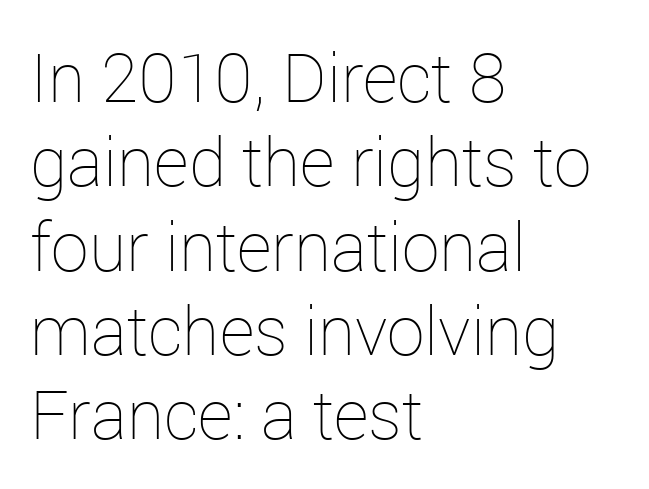
Q: Is the text bold? A: No.
Q: Is the text italic (slanted)? A: No, it is upright.
Q: Is the text underlined? A: No.
Q: How is the paragraph aligned? A: Left-aligned.
Q: Is the spacing between letters normal or unusually wide? A: Normal.
Q: Width (condensed, normal, or wide)? A: Normal.
Q: Stroke contrast? A: Low.
Q: x-height? A: Medium.
Q: Monospaced? A: No.
